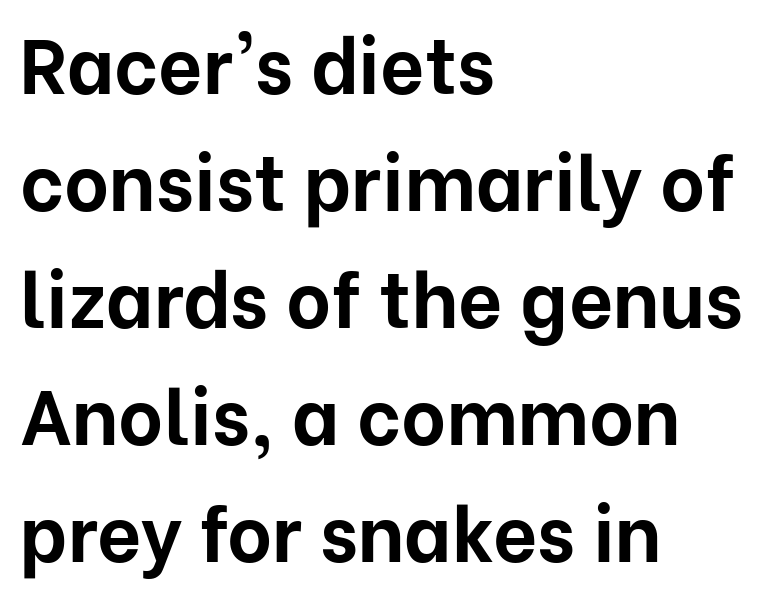
Q: Is the text bold? A: Yes.
Q: Is the text italic (slanted)? A: No, it is upright.
Q: Is the typeface a serif or a sans-serif typeface? A: Sans-serif.
Q: Is the text underlined? A: No.
Q: How is the paragraph aligned? A: Left-aligned.
Q: Is the spacing between letters normal or unusually wide? A: Normal.
Q: Is the spacing between lines tight, normal or loose? A: Normal.
Q: Width (condensed, normal, or wide)? A: Normal.
Q: Stroke contrast? A: Low.
Q: x-height? A: Medium.
Q: Monospaced? A: No.
